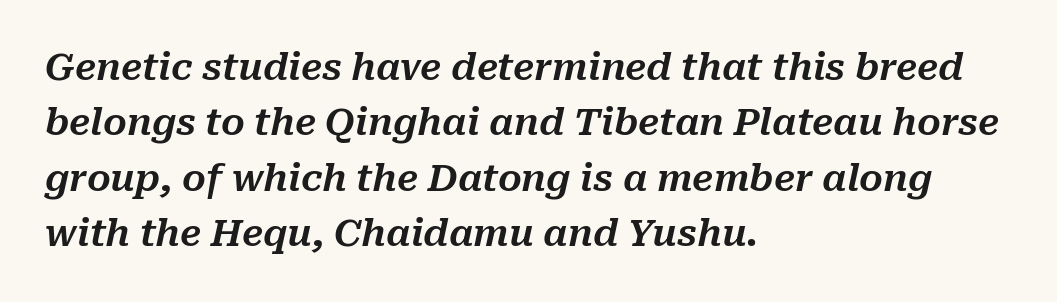
The image shows 37 px text type, italic (leaning right); set left-aligned, normal line spacing (1.5x), normal letter spacing, not underlined; medium stroke contrast and a medium x-height.
